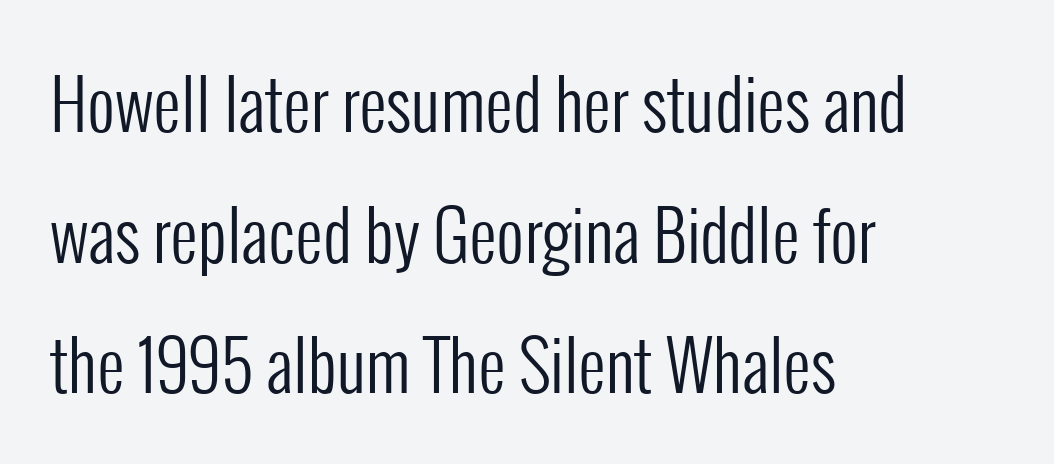
The image shows 68 px regular-weight, condensed sans-serif type, upright; set left-aligned, loose line spacing (1.92x), normal letter spacing, not underlined; low stroke contrast and a medium x-height.
